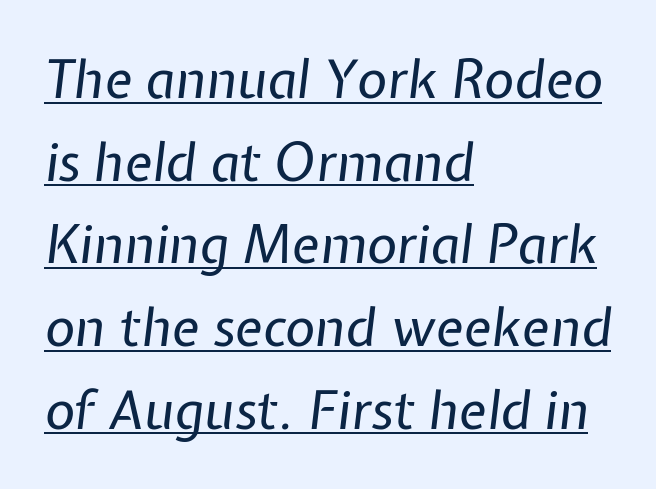
{"italic": "yes", "lean": "right", "slant_degrees": 7, "bold": "no", "weight": "regular", "width": "normal", "stroke_contrast": "low", "x_height": "medium", "monospaced": "no", "underline": "yes", "align": "left", "line_spacing": "normal", "line_spacing_ratio": 1.59, "letter_spacing": "normal", "letter_spacing_em": 0.0, "glyph_px": 52}
